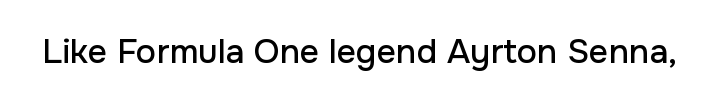
Q: Is the text italic (slanted)? A: No, it is upright.
Q: Is the typeface a serif or a sans-serif typeface? A: Sans-serif.
Q: Is the text underlined? A: No.
Q: Is the spacing between letters normal or unusually wide? A: Normal.
Q: Width (condensed, normal, or wide)? A: Normal.
Q: Stroke contrast? A: Low.
Q: x-height? A: Medium.
Q: Monospaced? A: No.
